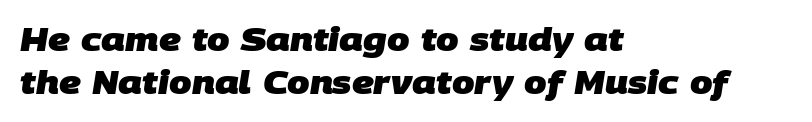
The image shows 32 px heavy sans-serif type; set left-aligned, normal line spacing (1.34x), normal letter spacing, not underlined; low stroke contrast and a large x-height.
